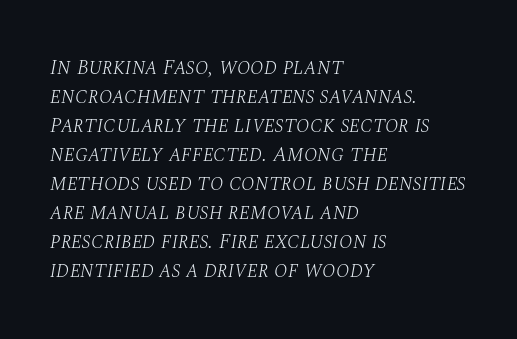
{"italic": "yes", "lean": "right", "slant_degrees": 10, "bold": "no", "underline": "no", "align": "left", "line_spacing": "normal", "line_spacing_ratio": 1.32, "letter_spacing": "normal", "letter_spacing_em": 0.0, "glyph_px": 22}
